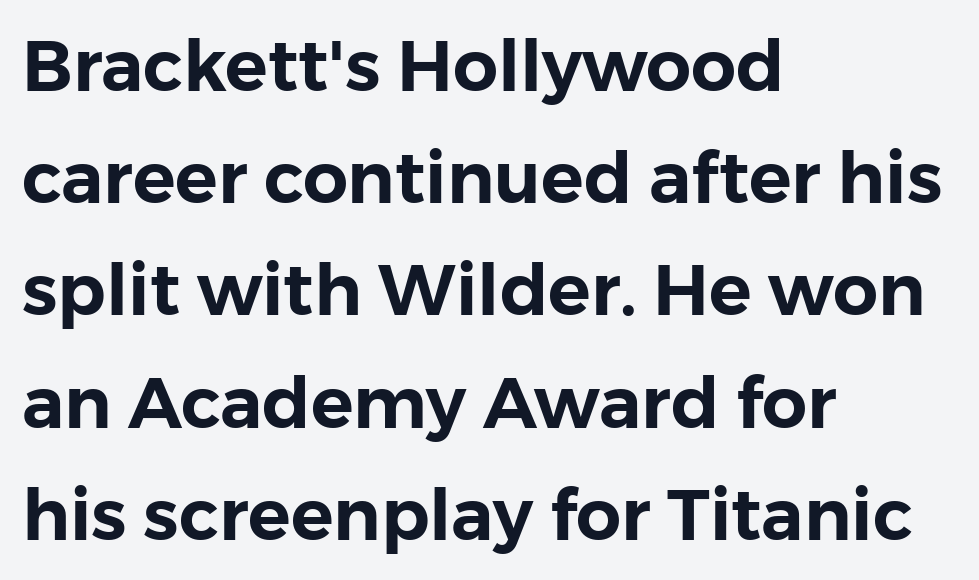
The image shows 71 px sans-serif type, upright; set left-aligned, normal line spacing (1.58x), normal letter spacing, not underlined; low stroke contrast and a medium x-height.
